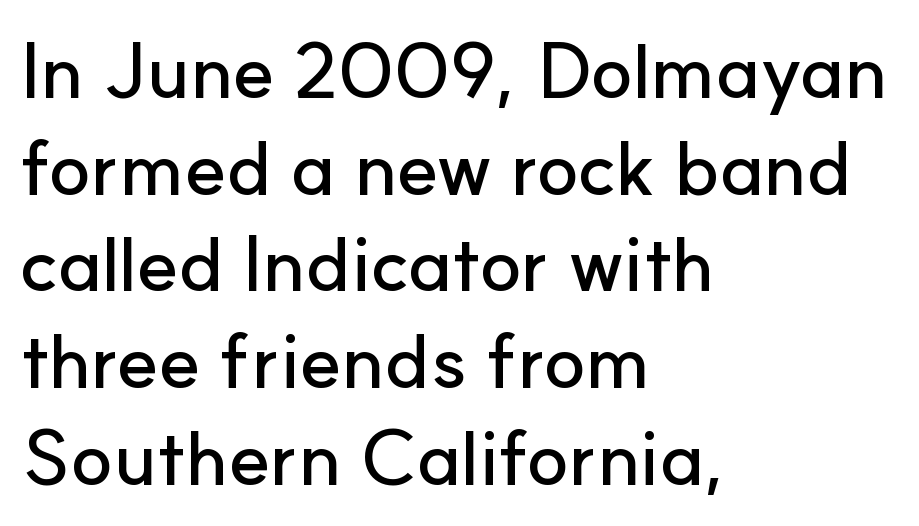
The image shows 78 px sans-serif type, upright; set left-aligned, line spacing 1.24x, normal letter spacing, not underlined; low stroke contrast and a small x-height.
